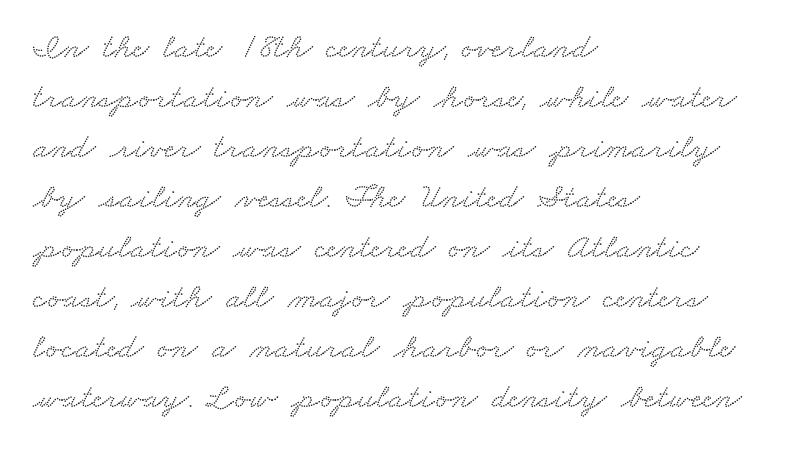
Q: Is the text underlined? A: No.
Q: How is the paragraph aligned? A: Left-aligned.
Q: Is the spacing between letters normal or unusually wide? A: Normal.
Q: Is the spacing between lines tight, normal or loose? A: Normal.
Q: Width (condensed, normal, or wide)? A: Wide.
Q: Stroke contrast? A: Low.
Q: x-height? A: Small.
Q: Monospaced? A: No.
